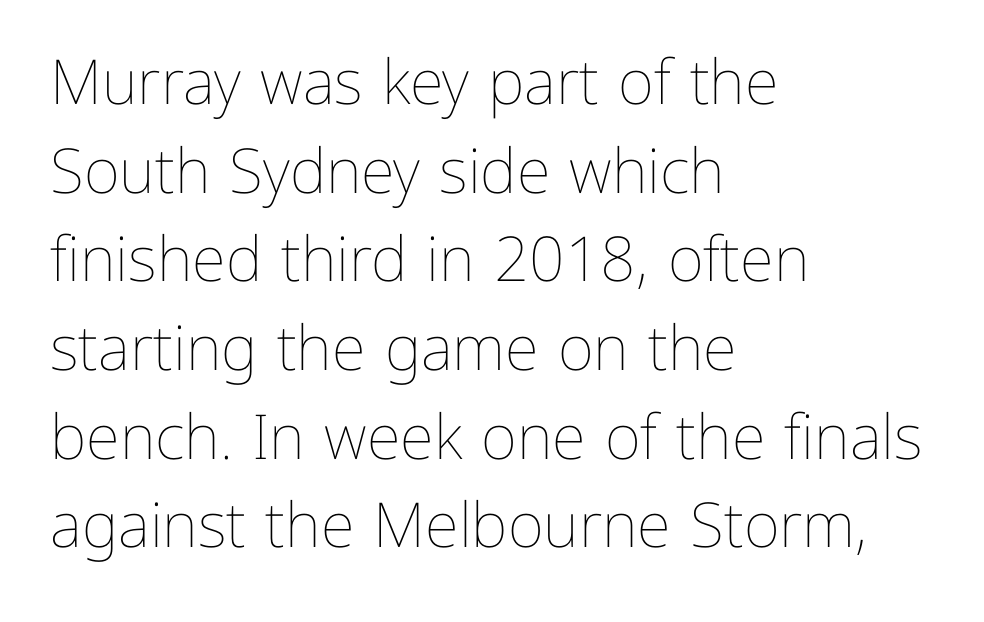
Decoration check: the copy has no underline. Tracking here is standard; glyphs follow each other at the usual distance. The specimen reads as upright at a glance. Interline gaps are of average width in this sample.
